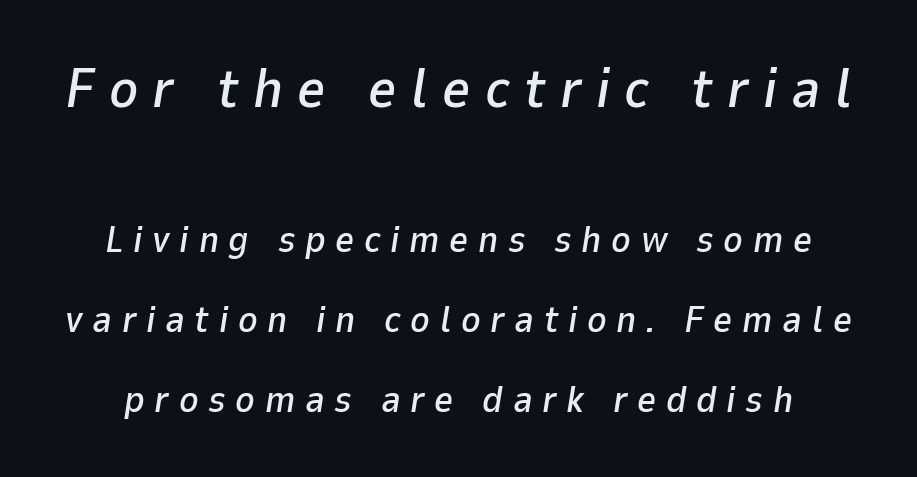
{"italic": "yes", "lean": "right", "slant_degrees": 9, "width": "normal", "stroke_contrast": "low", "x_height": "medium", "monospaced": "no", "underline": "no", "line_spacing": "loose", "line_spacing_ratio": 2.16, "letter_spacing": "wide", "letter_spacing_em": 0.26, "larger_block": "first", "size_ratio": 1.49, "glyph_px": 55}
